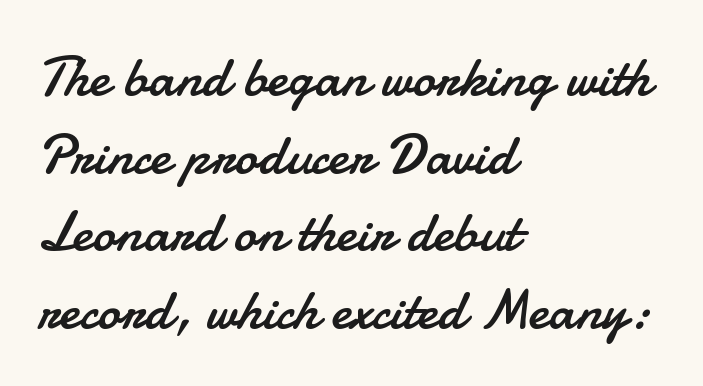
Horizontally, the lines are justified to the leading edge only. Heft: none added — not bold. Type without underlining. The type is set solid horizontally, with unmodified tracking.
